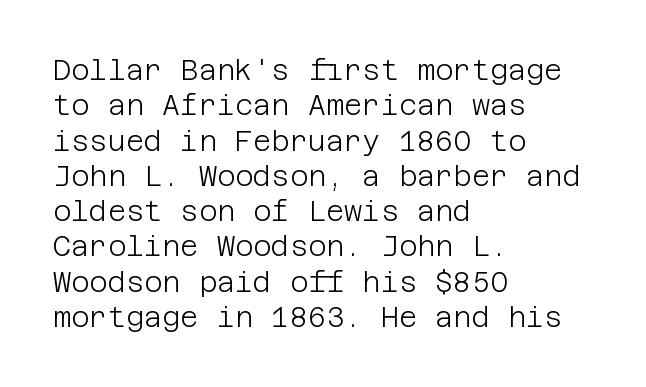
The weight would be labelled regular, book, light, or lighter still. Letters rest on an invisible, unmarked baseline. Posture: vertical. The designer left line spacing at the default.
